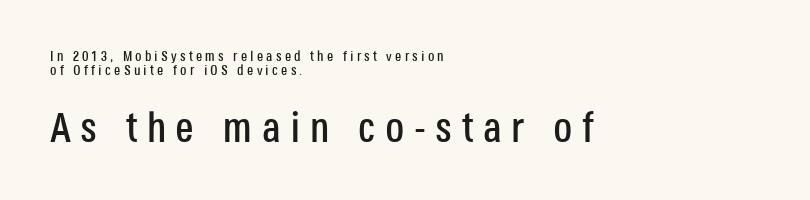
Q: Is the text italic (slanted)? A: No, it is upright.
Q: Is the typeface a serif or a sans-serif typeface? A: Sans-serif.
Q: Is the text underlined? A: No.
Q: How is the paragraph aligned? A: Left-aligned.
Q: Is the spacing between letters normal or unusually wide? A: Unusually wide.
Q: Is the spacing between lines tight, normal or loose? A: Tight.
Q: Which block of text is set in a larger size, the first (top) or the second (bottom)? A: The second (bottom) one.
Q: Width (condensed, normal, or wide)? A: Condensed.
Q: Stroke contrast? A: Low.
Q: x-height? A: Large.
Q: Monospaced? A: No.
